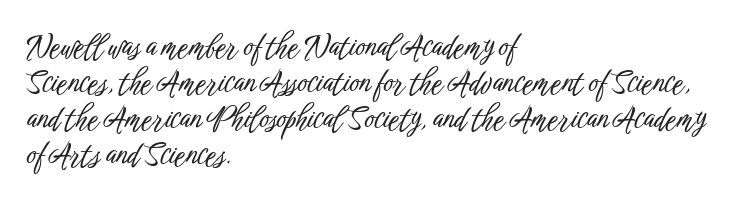
Q: Is the text italic (slanted)? A: Yes.
Q: Is the typeface a serif or a sans-serif typeface? A: Sans-serif.
Q: Is the text underlined? A: No.
Q: How is the paragraph aligned? A: Left-aligned.
Q: Is the spacing between letters normal or unusually wide? A: Normal.
Q: Width (condensed, normal, or wide)? A: Condensed.
Q: Stroke contrast? A: Low.
Q: x-height? A: Medium.
Q: Monospaced? A: No.
